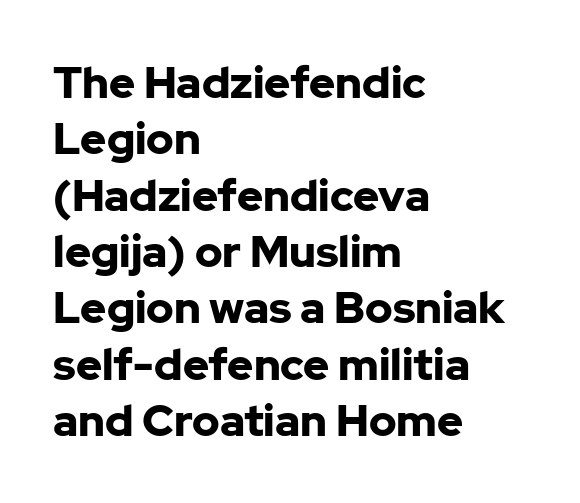
The image shows 44 px bold sans-serif type, upright; set left-aligned, normal line spacing (1.28x), normal letter spacing, not underlined; low stroke contrast and a medium x-height.
